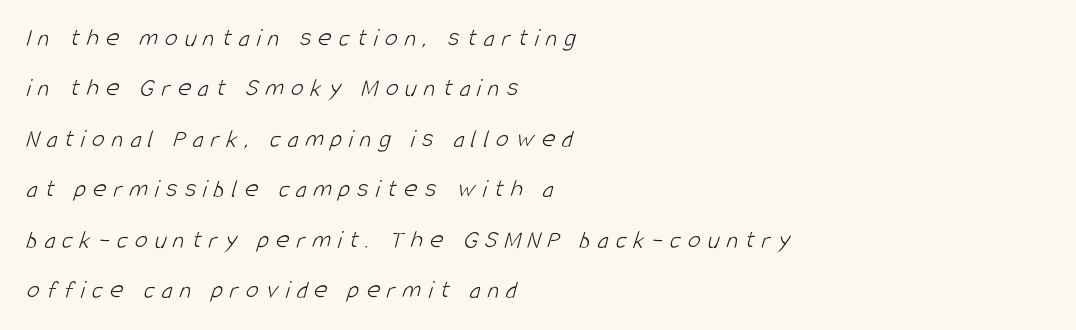
Q: Is the text bold? A: No.
Q: Is the text underlined? A: No.
Q: How is the paragraph aligned? A: Left-aligned.
Q: Is the spacing between letters normal or unusually wide? A: Unusually wide.
Q: Is the spacing between lines tight, normal or loose? A: Loose.
